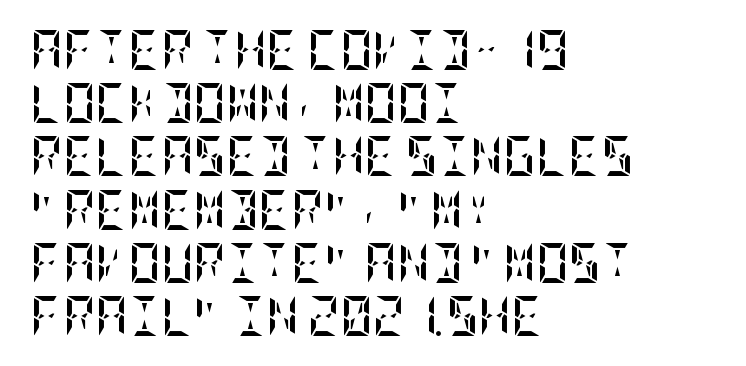
{"italic": "no", "bold": "yes", "weight": "semibold", "width": "condensed", "stroke_contrast": "low", "x_height": "large", "underline": "no", "align": "left", "line_spacing": "normal", "line_spacing_ratio": 1.33, "letter_spacing": "normal", "letter_spacing_em": 0.0, "glyph_px": 40}
